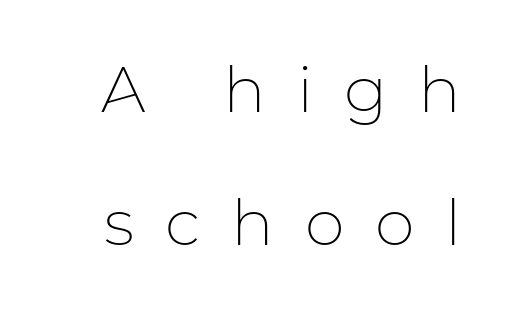
A typesetter would label this face a sans. Check under the words: just untouched page. Looks like regular typesetting: each glyph gets only the width it needs. The cut favours lightness, reaching ordinary text weight at its darkest. In terms of leading, this rendering errs on the spacious side. Tracking here is generous; glyphs stand well apart from one another.
